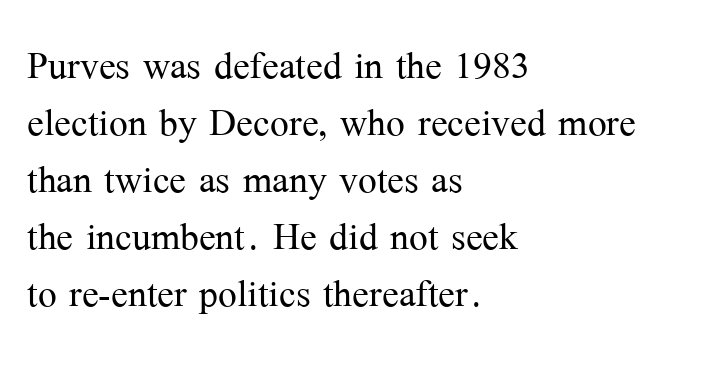
The image shows 50 px light serif type, upright; set left-aligned, tight line spacing (1.14x), normal letter spacing, not underlined; medium stroke contrast and a medium x-height.
